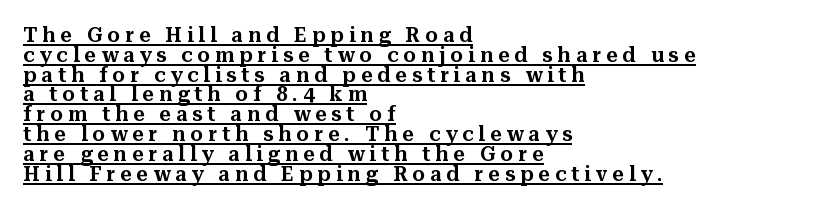
Notice how the passage keeps a crisp vertical edge on the left only. Rows of type sit shoulder to shoulder in the vertical direction. Spacing between characters has been opened up far beyond the box default. Descenders here cross a horizontal rule under the line.
